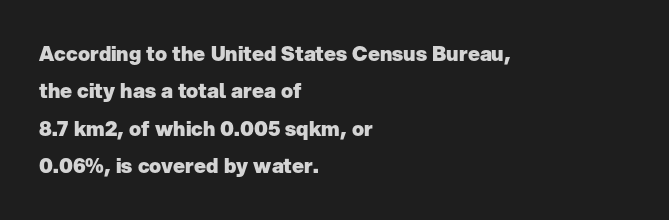
{"italic": "no", "bold": "yes", "underline": "no", "align": "left", "line_spacing_ratio": 1.87, "letter_spacing": "normal", "letter_spacing_em": 0.0, "glyph_px": 20}
